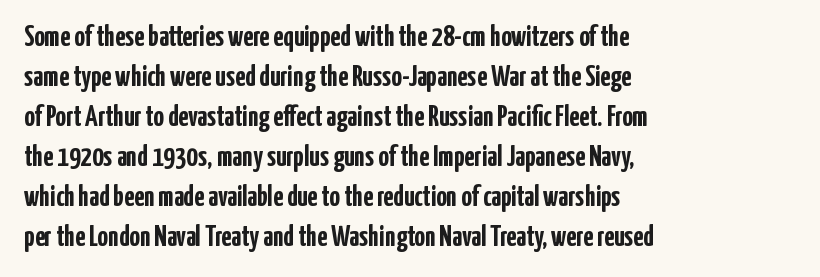
The image shows 29 px semibold, condensed sans-serif type, upright; set left-aligned, normal line spacing (1.38x), normal letter spacing, not underlined; low stroke contrast and a medium x-height.
